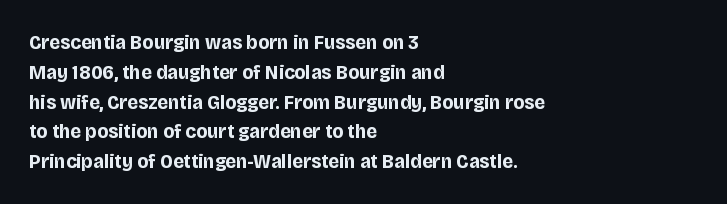
Q: Is the text bold? A: Yes.
Q: Is the text italic (slanted)? A: No, it is upright.
Q: Is the text underlined? A: No.
Q: How is the paragraph aligned? A: Left-aligned.
Q: Is the spacing between letters normal or unusually wide? A: Normal.
Q: Is the spacing between lines tight, normal or loose? A: Normal.
